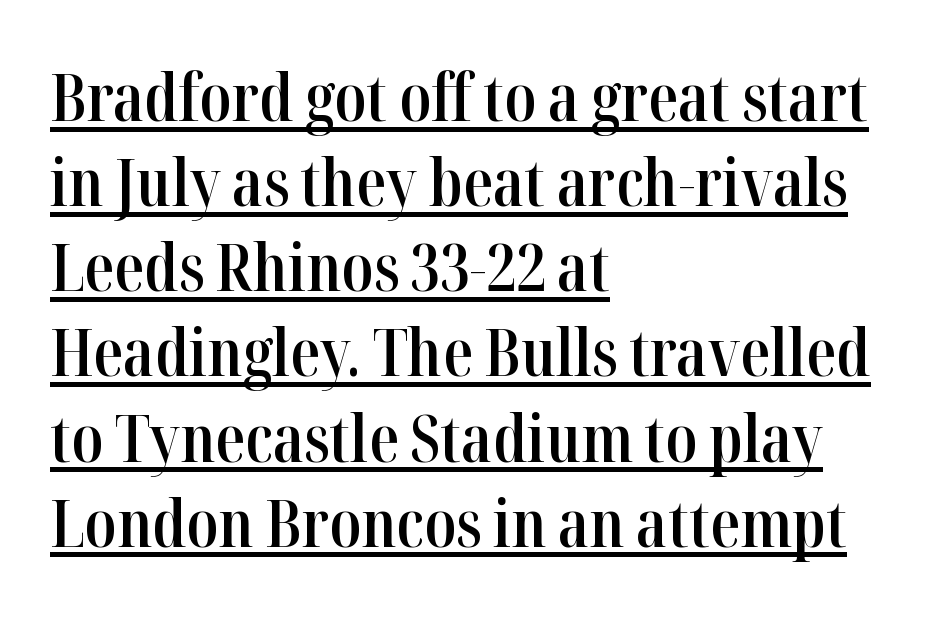
{"serif": "yes", "italic": "no", "bold": "semi", "weight": "semibold", "width": "condensed", "stroke_contrast": "high", "x_height": "medium", "monospaced": "no", "underline": "yes", "align": "left", "line_spacing": "normal", "line_spacing_ratio": 1.29, "letter_spacing": "normal", "letter_spacing_em": 0.0, "glyph_px": 66}
